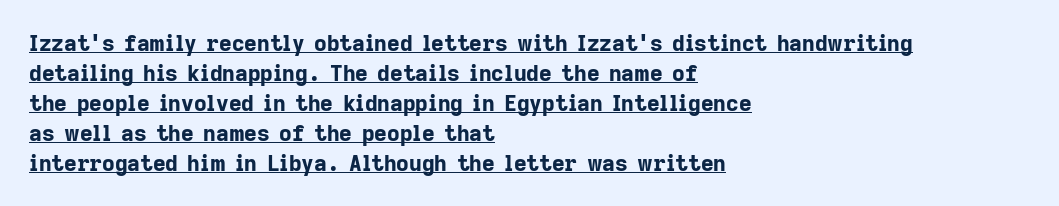
{"italic": "no", "bold": "yes", "underline": "yes", "align": "left", "line_spacing": "normal", "line_spacing_ratio": 1.36, "letter_spacing": "normal", "letter_spacing_em": 0.0, "glyph_px": 22}
